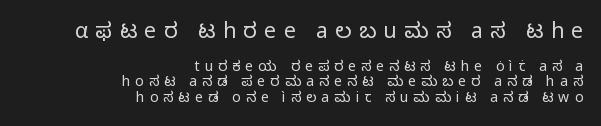
Q: Is the text bold? A: No.
Q: Is the text italic (slanted)? A: No, it is upright.
Q: Is the text underlined? A: No.
Q: How is the paragraph aligned? A: Right-aligned.
Q: Is the spacing between letters normal or unusually wide? A: Unusually wide.
Q: Is the spacing between lines tight, normal or loose? A: Tight.
Q: Which block of text is set in a larger size, the first (top) or the second (bottom)? A: The first (top) one.
